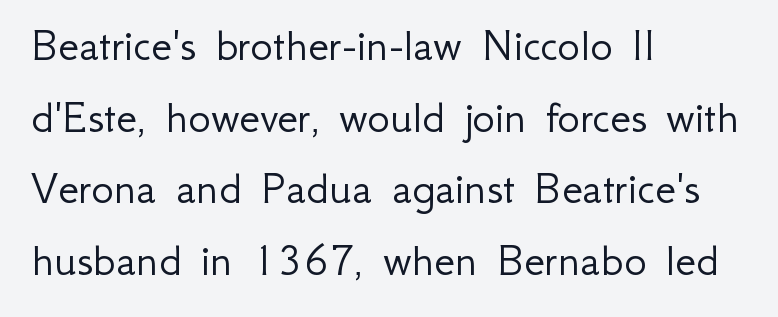
{"serif": "no", "italic": "no", "bold": "no", "weight": "light", "width": "normal", "stroke_contrast": "low", "x_height": "small", "monospaced": "no", "underline": "no", "align": "left", "line_spacing": "normal", "line_spacing_ratio": 1.49, "letter_spacing": "normal", "letter_spacing_em": 0.0, "glyph_px": 48}
